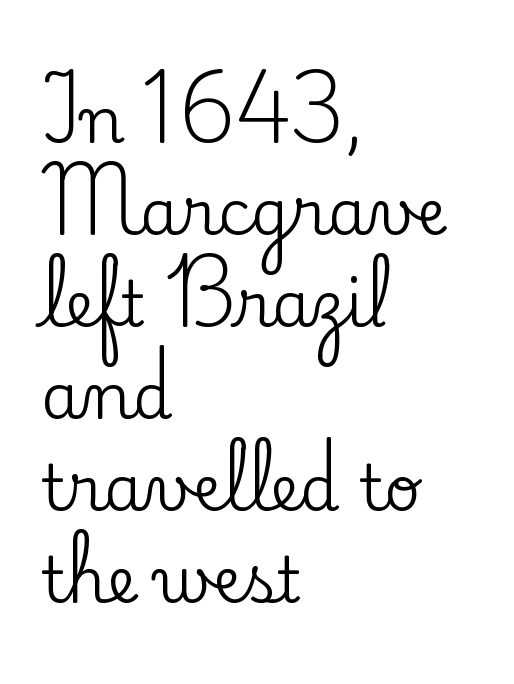
{"serif": "yes", "italic": "no", "width": "normal", "stroke_contrast": "low", "x_height": "small", "monospaced": "no", "underline": "no", "align": "left", "line_spacing": "normal", "line_spacing_ratio": 1.46, "letter_spacing": "normal", "letter_spacing_em": 0.0, "glyph_px": 63}
